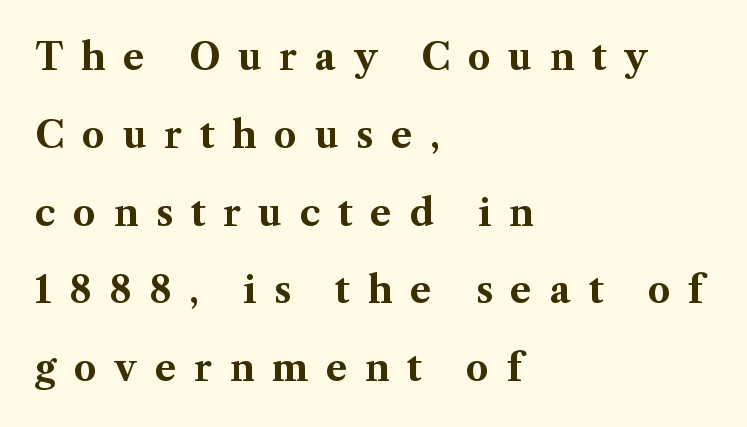
The image shows 36 px bold serif type, upright; set left-aligned, loose line spacing (2.16x), unusually wide letter spacing (+0.49 em), not underlined; medium stroke contrast and a medium x-height.
